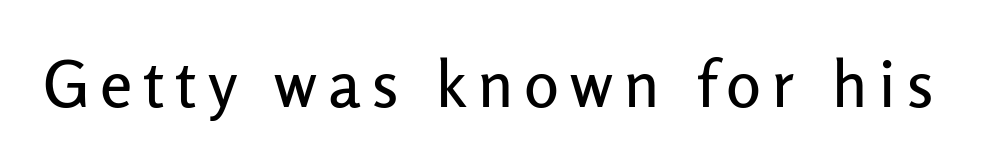
This sample has the flowing, uneven cadence of proportional lettering. A roman cut, with each character standing at attention. The area under the type is left untouched. Nothing sits at the stroke ends, so this counts as sans-serif.
